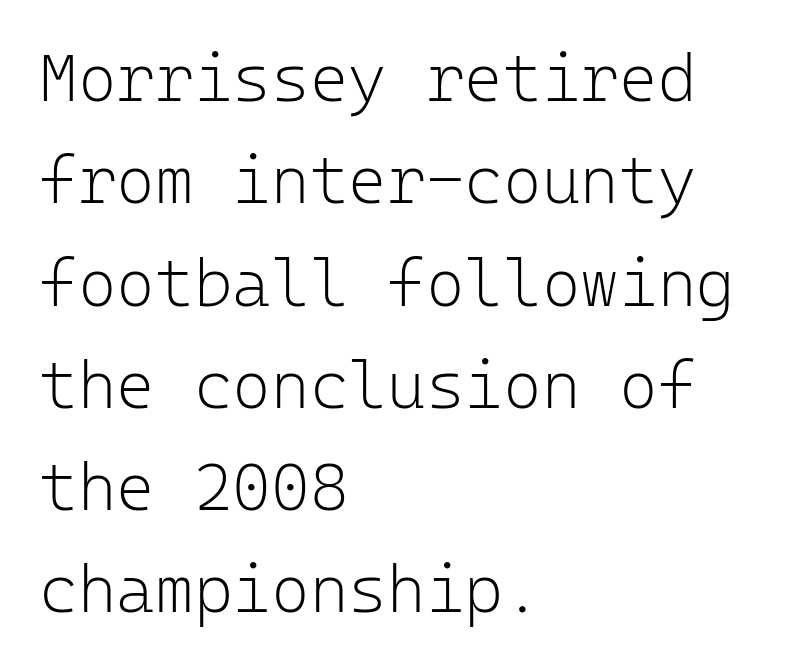
This sample keeps an unexceptional amount of space between lines. The face used here is monospaced, like something from a code editor. The strokes are not fattened; the text isn't bold. The horizontal fit of the characters is conventional and even. The passage is arranged the way most books set body copy — flush left.
